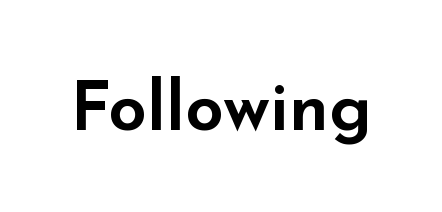
Looks like regular typesetting: each glyph gets only the width it needs. Notice how the stems are strictly vertical — no italics here. Does the type have serifs? No, each stem ends abruptly. Each row of text sits above clean, open space. Characters follow at the spacing the type designer built in.
